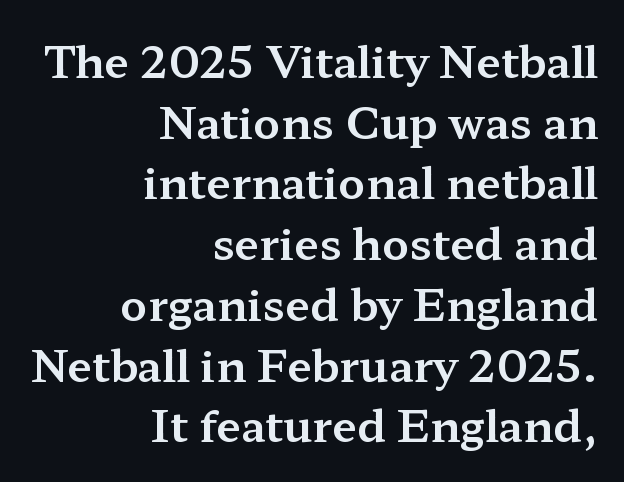
{"serif": "yes", "italic": "no", "width": "wide", "stroke_contrast": "medium", "x_height": "medium", "monospaced": "no", "underline": "no", "align": "right", "line_spacing": "normal", "line_spacing_ratio": 1.38, "letter_spacing": "normal", "letter_spacing_em": 0.0, "glyph_px": 44}
